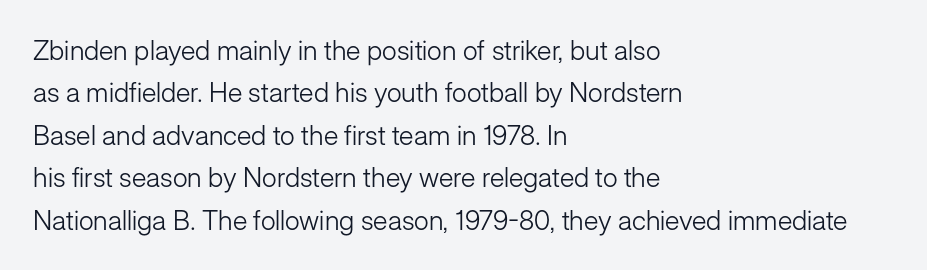
Characters follow at the spacing the type designer built in. Where is the straight margin? On the left. Weight: regular or lighter. Check the space under the baseline: it is left empty. Each new line begins a customary step beneath the previous one.
